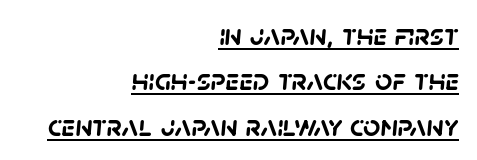
Q: Is the text bold? A: Yes.
Q: Is the typeface a serif or a sans-serif typeface? A: Sans-serif.
Q: Is the text underlined? A: Yes.
Q: How is the paragraph aligned? A: Right-aligned.
Q: Is the spacing between letters normal or unusually wide? A: Normal.
Q: Is the spacing between lines tight, normal or loose? A: Normal.
Q: Width (condensed, normal, or wide)? A: Normal.
Q: Stroke contrast? A: Low.
Q: x-height? A: Large.
Q: Monospaced? A: No.
